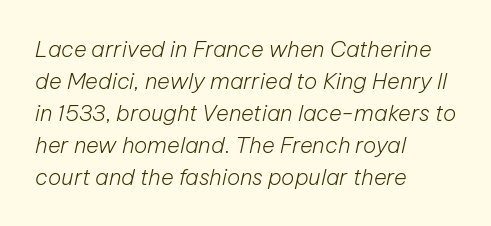
Q: Is the text bold? A: No.
Q: Is the text italic (slanted)? A: Yes, it leans right by about 12 degrees.
Q: Is the text underlined? A: No.
Q: How is the paragraph aligned? A: Left-aligned.
Q: Is the spacing between letters normal or unusually wide? A: Normal.
Q: Is the spacing between lines tight, normal or loose? A: Normal.
